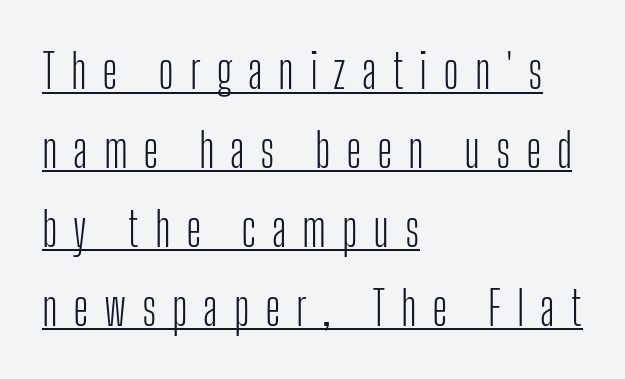
Q: Is the text bold? A: No.
Q: Is the text italic (slanted)? A: No, it is upright.
Q: Is the typeface a serif or a sans-serif typeface? A: Sans-serif.
Q: Is the text underlined? A: Yes.
Q: How is the paragraph aligned? A: Left-aligned.
Q: Is the spacing between letters normal or unusually wide? A: Unusually wide.
Q: Is the spacing between lines tight, normal or loose? A: Normal.
Q: Width (condensed, normal, or wide)? A: Condensed.
Q: Stroke contrast? A: Low.
Q: x-height? A: Medium.
Q: Monospaced? A: No.
